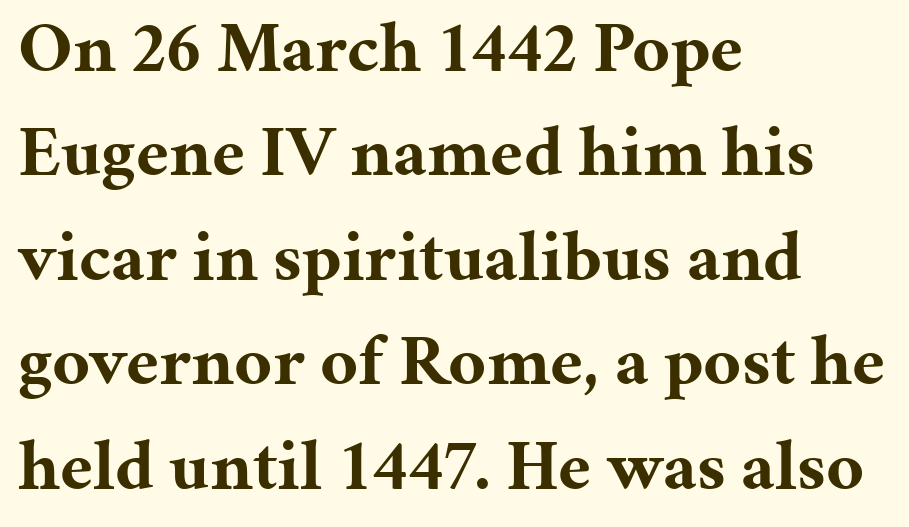
The letters stand straight up with perfectly vertical stems. Does the leading feel generous? No, just average. The lines are quadded left. You could not count columns in this text — the font is proportionally spaced.
